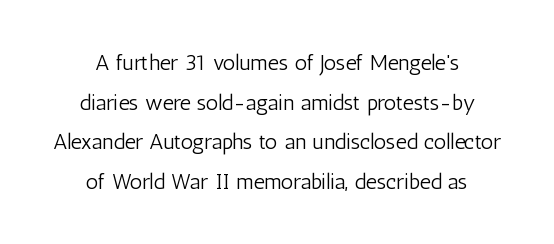
Heaviness? Minimal to ordinary, like unemphasized prose. Honestly, the letter spacing is just normal — you wouldn't notice it. This sample uses an upright cut, with every glyph sitting square on the baseline. Centered paragraph, ragged on both sides. Beneath every word, the page is bare.
